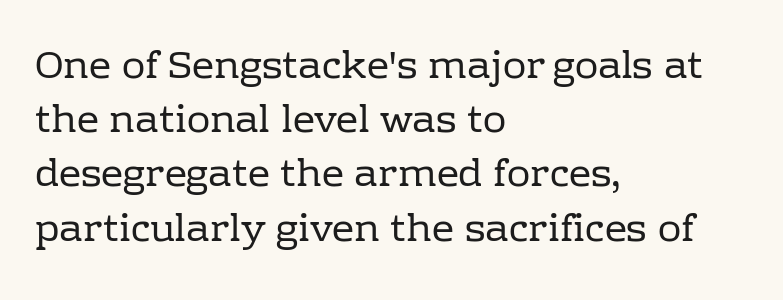
Q: Is the text bold? A: No.
Q: Is the text italic (slanted)? A: No, it is upright.
Q: Is the typeface a serif or a sans-serif typeface? A: Serif.
Q: Is the text underlined? A: No.
Q: How is the paragraph aligned? A: Left-aligned.
Q: Is the spacing between letters normal or unusually wide? A: Normal.
Q: Is the spacing between lines tight, normal or loose? A: Normal.
Q: Width (condensed, normal, or wide)? A: Normal.
Q: Stroke contrast? A: Low.
Q: x-height? A: Medium.
Q: Monospaced? A: No.
